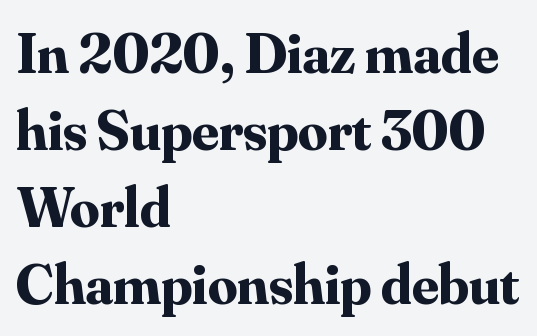
{"serif": "yes", "italic": "no", "bold": "yes", "weight": "bold", "width": "normal", "stroke_contrast": "medium", "x_height": "small", "monospaced": "no", "underline": "no", "align": "left", "line_spacing": "normal", "line_spacing_ratio": 1.33, "letter_spacing": "normal", "letter_spacing_em": 0.0, "glyph_px": 58}
